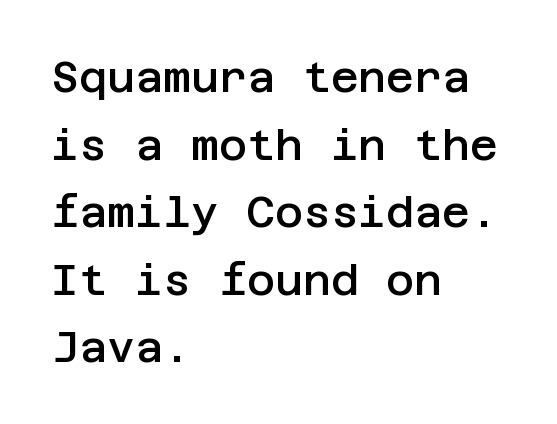
The image shows 43 px semibold sans-serif type, upright; set left-aligned, normal line spacing (1.57x), normal letter spacing, not underlined; low stroke contrast and a large x-height.
